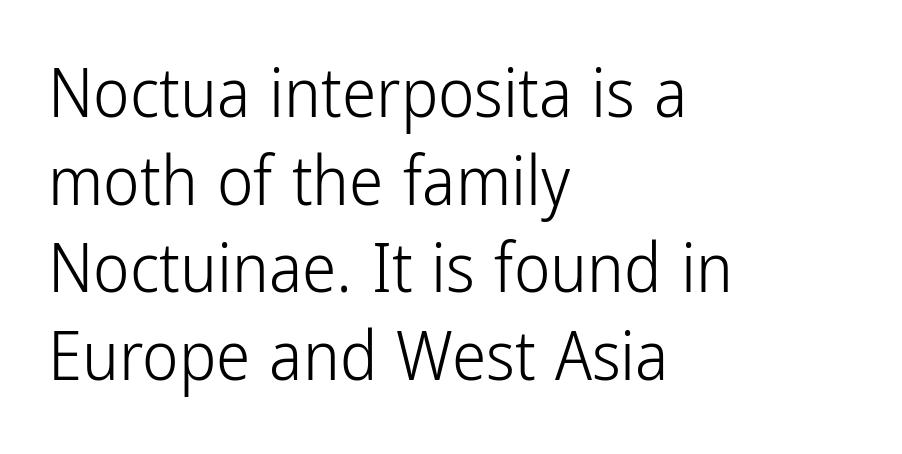
{"serif": "no", "italic": "no", "bold": "no", "weight": "light", "width": "condensed", "stroke_contrast": "low", "x_height": "medium", "monospaced": "no", "underline": "no", "align": "left", "line_spacing": "normal", "line_spacing_ratio": 1.27, "letter_spacing": "normal", "letter_spacing_em": 0.0, "glyph_px": 69}
